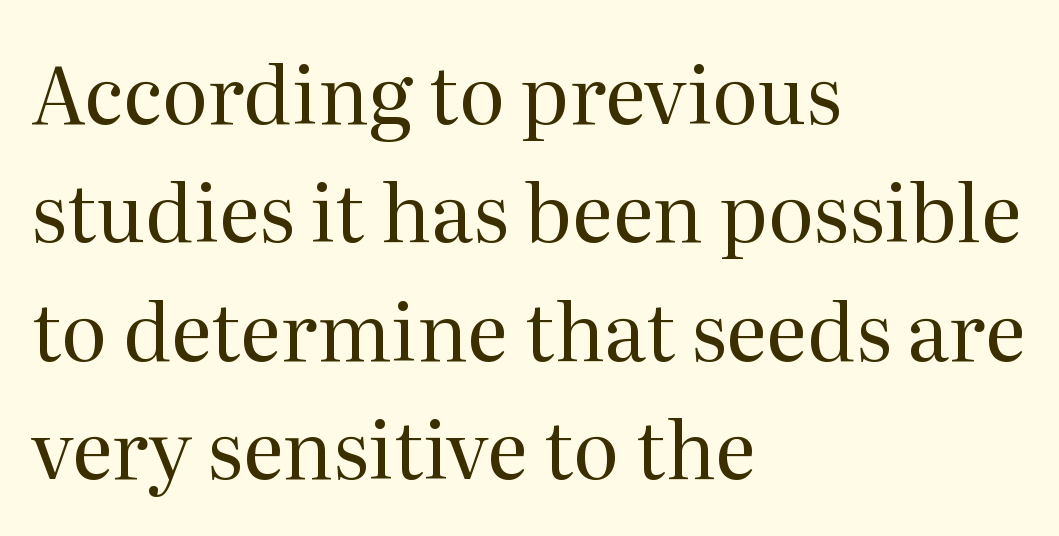
Q: Is the text bold? A: No.
Q: Is the text italic (slanted)? A: No, it is upright.
Q: Is the typeface a serif or a sans-serif typeface? A: Serif.
Q: Is the text underlined? A: No.
Q: How is the paragraph aligned? A: Left-aligned.
Q: Is the spacing between letters normal or unusually wide? A: Normal.
Q: Is the spacing between lines tight, normal or loose? A: Normal.
Q: Width (condensed, normal, or wide)? A: Normal.
Q: Stroke contrast? A: Medium.
Q: x-height? A: Medium.
Q: Monospaced? A: No.
